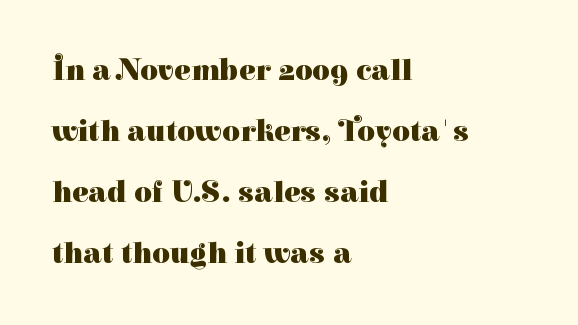
There is no visible air inserted between adjacent glyphs. Character widths vary here, with narrow letters taking less room than wide ones. How heavy is the stroke? Heavy — this is a bold. The type family on display is of the serif kind. The lettering stays uniformly vertical, giving the passage a roman look. Layout note: lines flush left.
